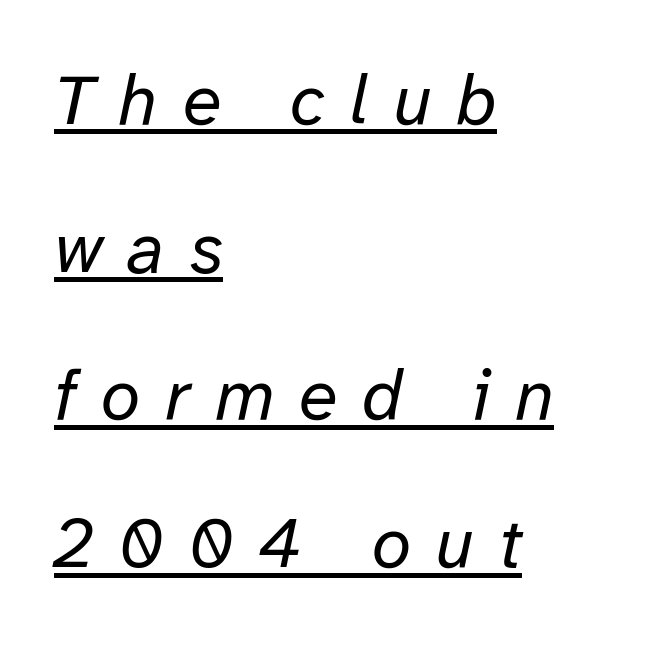
The image shows 71 px regular-weight type, italic (leaning right); set left-aligned, loose line spacing (2.08x), unusually wide letter spacing (+0.35 em), underlined; low stroke contrast and a medium x-height.
